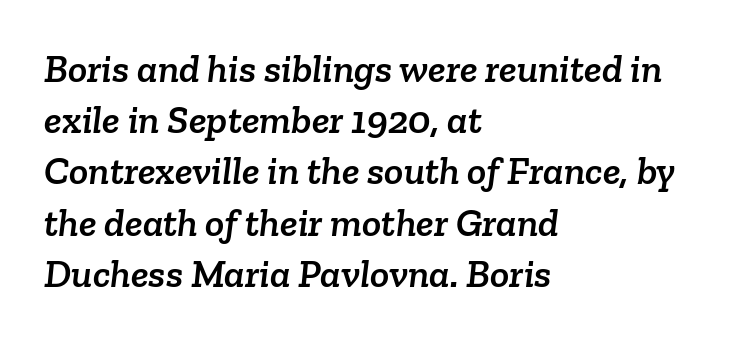
{"serif": "yes", "width": "normal", "stroke_contrast": "low", "x_height": "medium", "monospaced": "no", "underline": "no", "align": "left", "line_spacing": "normal", "line_spacing_ratio": 1.28, "letter_spacing": "normal", "letter_spacing_em": 0.0, "glyph_px": 40}
